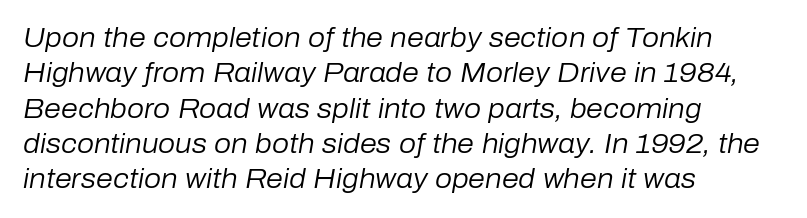
The image shows 27 px text type, italic (leaning right); set left-aligned, normal line spacing (1.31x), normal letter spacing, not underlined.
